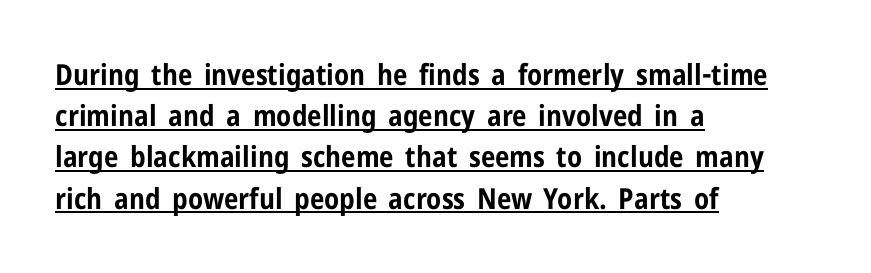
{"serif": "no", "italic": "no", "bold": "yes", "weight": "bold", "width": "condensed", "stroke_contrast": "low", "x_height": "medium", "monospaced": "no", "underline": "yes", "align": "left", "line_spacing": "normal", "line_spacing_ratio": 1.42, "letter_spacing": "normal", "letter_spacing_em": 0.0, "glyph_px": 29}
